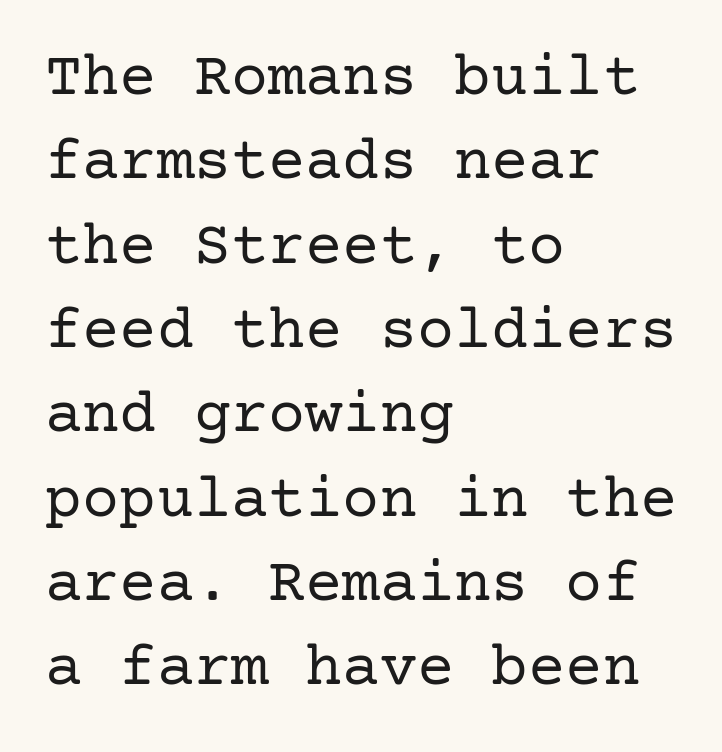
The passage shown is not underscored anywhere. There is no visible air inserted between adjacent glyphs. Is this a sans? No — the strokes have serifs. Does the lettering tilt? It doesn't — this is upright. The paragraph shown leans on its left margin. Weight: regular or lighter.
